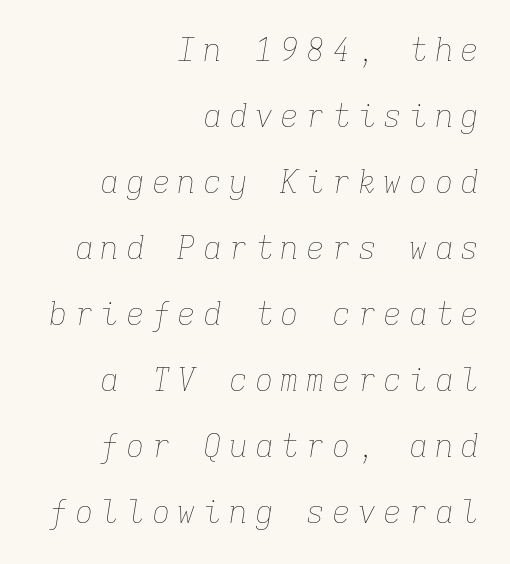
Q: Is the text bold? A: No.
Q: Is the text italic (slanted)? A: Yes, it leans right by about 9 degrees.
Q: Is the text underlined? A: No.
Q: How is the paragraph aligned? A: Right-aligned.
Q: Is the spacing between letters normal or unusually wide? A: Unusually wide.
Q: Is the spacing between lines tight, normal or loose? A: Loose.
Q: Width (condensed, normal, or wide)? A: Normal.
Q: Stroke contrast? A: Low.
Q: x-height? A: Medium.
Q: Monospaced? A: Yes.
